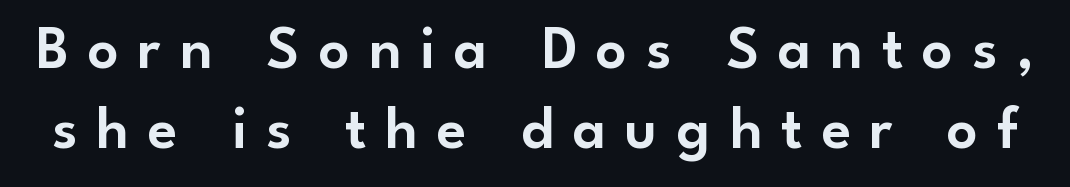
What's the leading like? Ordinary, nothing unusual. In terms of letterspacing, this is a distinctly airy, spread setting. What kind of face is this? One without serifs — a sans. Rule under the text: the space is simply empty. Ordinary non-slanted type is in use. Think of a printed novel: that variable character pitch is what you see here.
